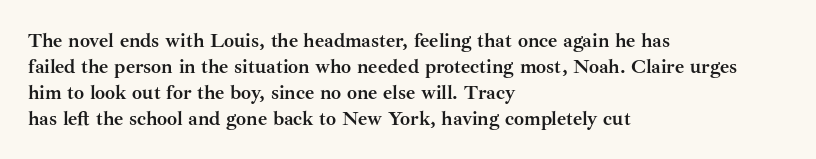
{"italic": "no", "bold": "yes", "underline": "no", "align": "left", "line_spacing": "normal", "line_spacing_ratio": 1.3, "letter_spacing": "normal", "letter_spacing_em": 0.0, "glyph_px": 20}
